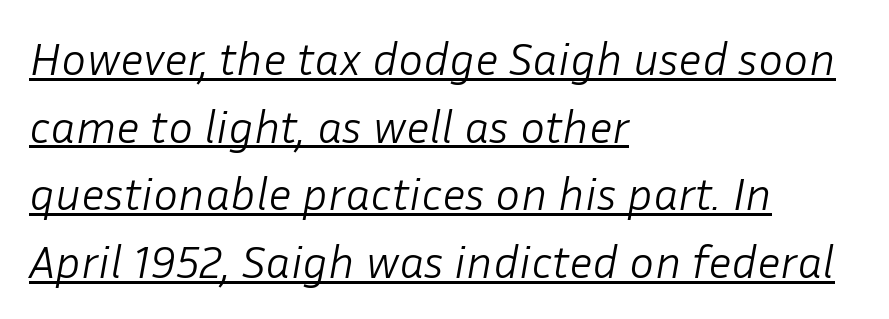
{"italic": "yes", "lean": "right", "slant_degrees": 10, "bold": "no", "weight": "light", "width": "normal", "stroke_contrast": "low", "x_height": "medium", "monospaced": "no", "underline": "yes", "align": "left", "line_spacing": "normal", "line_spacing_ratio": 1.44, "letter_spacing": "normal", "letter_spacing_em": 0.0, "glyph_px": 47}
